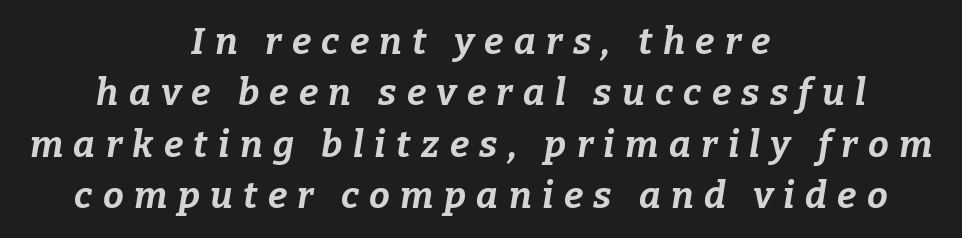
The image shows 37 px bold type, italic (leaning right); set centered, normal line spacing (1.39x), unusually wide letter spacing (+0.28 em), not underlined; low stroke contrast and a medium x-height.
